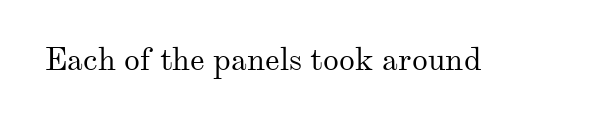
Between one letter and the next there's only the usual sliver of space. Little horizontal feet cap the strokes, marking this as serif type. The strokes carry an ordinary text weight at most. Style check: upright. The zone under the glyphs is completely vacant.
